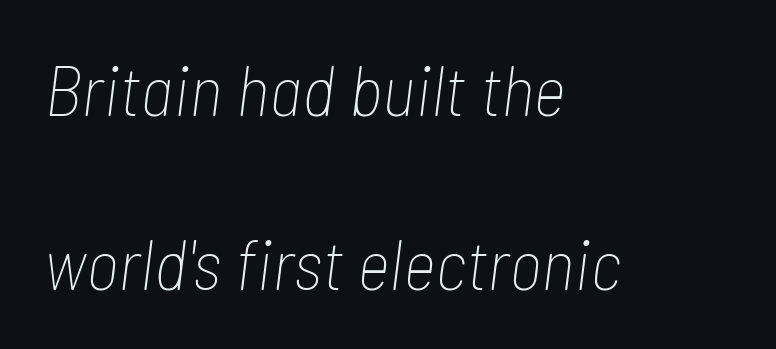
Quick note: italic. Bare-footed words on every line. The passage shown stacks its lines with a broad gap. Think of a printed novel: that variable character pitch is what you see here. Weight: not bold — regular or lighter. Notice how the passage keeps a crisp vertical edge on the left only.
